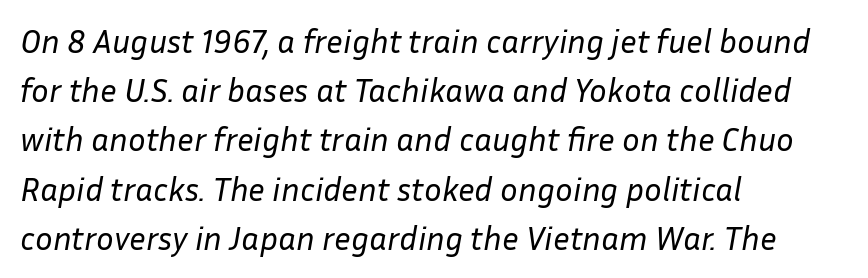
{"italic": "yes", "lean": "right", "slant_degrees": 10, "bold": "no", "weight": "regular", "width": "normal", "stroke_contrast": "low", "x_height": "medium", "monospaced": "no", "underline": "no", "align": "left", "line_spacing": "normal", "line_spacing_ratio": 1.49, "letter_spacing": "normal", "letter_spacing_em": 0.0, "glyph_px": 33}
